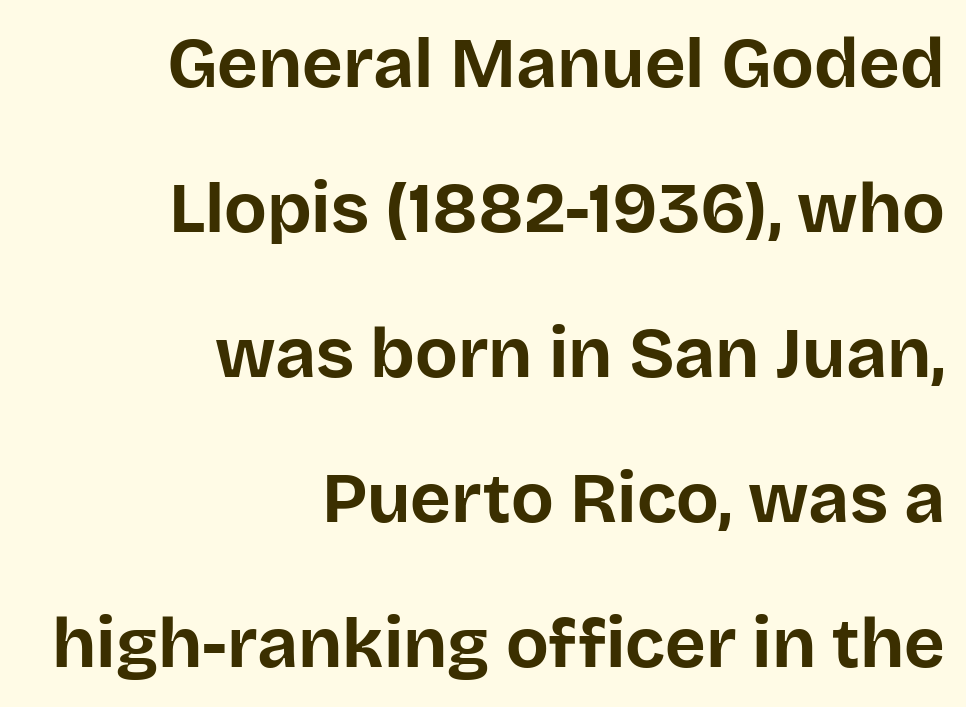
Observe the ordinary spacing: letters are neighbours, not strangers. Proportional: the letters do not fall into vertical columns. This rendering employs a face without finishing strokes, i.e., a sans-serif. Reading down the column, the eye jumps a long way to each next line. On the weight axis this lands at bold, roughly 700. Leftover space on each line is placed entirely before the opening word.
